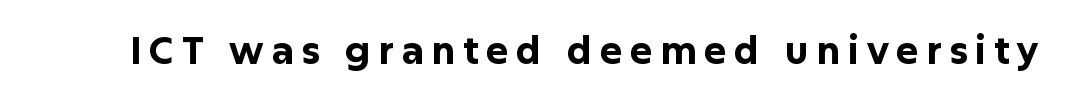
Q: Is the text bold? A: Yes.
Q: Is the text italic (slanted)? A: No, it is upright.
Q: Is the typeface a serif or a sans-serif typeface? A: Sans-serif.
Q: Is the text underlined? A: No.
Q: Width (condensed, normal, or wide)? A: Normal.
Q: Stroke contrast? A: Low.
Q: x-height? A: Medium.
Q: Monospaced? A: No.
